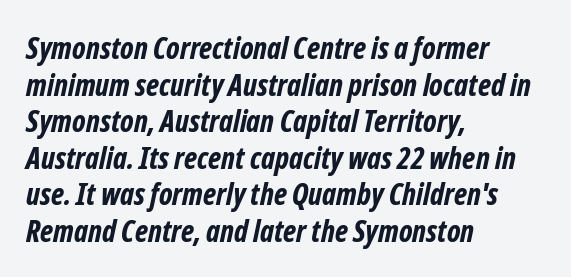
Is the block centered? No — it sits flush against the left margin. Any mark beneath the type? The region is blank. Proportional: the letters do not fall into vertical columns. No feet cap the strokes, marking this as sans-serif type.
